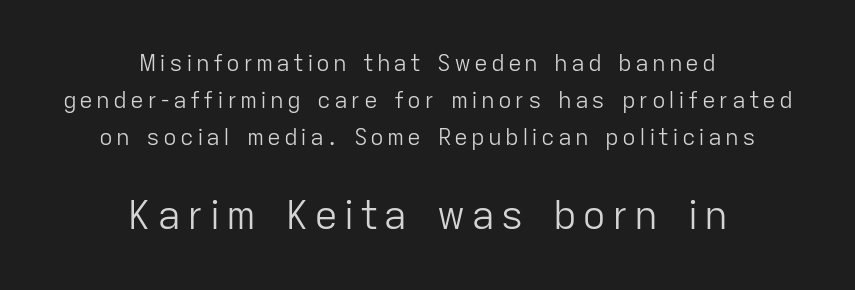
Q: Is the text bold? A: No.
Q: Is the text italic (slanted)? A: No, it is upright.
Q: Is the typeface a serif or a sans-serif typeface? A: Sans-serif.
Q: Is the text underlined? A: No.
Q: How is the paragraph aligned? A: Centered.
Q: Is the spacing between lines tight, normal or loose? A: Normal.
Q: Which block of text is set in a larger size, the first (top) or the second (bottom)? A: The second (bottom) one.
Q: Width (condensed, normal, or wide)? A: Normal.
Q: Stroke contrast? A: Low.
Q: x-height? A: Medium.
Q: Monospaced? A: No.
